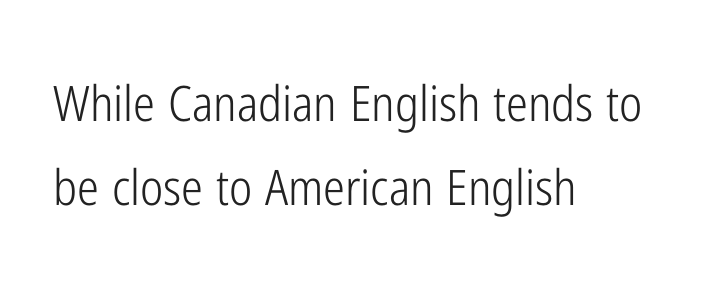
{"serif": "no", "italic": "no", "bold": "no", "weight": "light", "width": "condensed", "stroke_contrast": "low", "x_height": "medium", "monospaced": "no", "underline": "no", "align": "left", "line_spacing_ratio": 1.72, "letter_spacing": "normal", "letter_spacing_em": 0.0, "glyph_px": 49}
